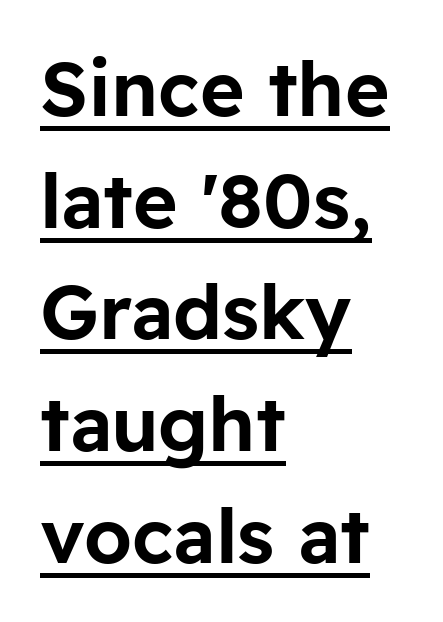
The image shows 76 px sans-serif type, upright; set left-aligned, normal line spacing (1.47x), normal letter spacing, underlined; low stroke contrast and a medium x-height.
